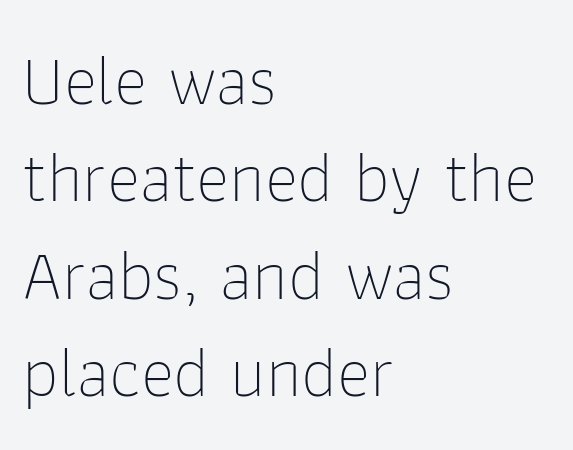
{"serif": "no", "italic": "no", "bold": "no", "weight": "thin", "width": "normal", "stroke_contrast": "low", "x_height": "medium", "monospaced": "no", "underline": "no", "align": "left", "line_spacing": "normal", "line_spacing_ratio": 1.37, "letter_spacing": "normal", "letter_spacing_em": 0.0, "glyph_px": 71}
